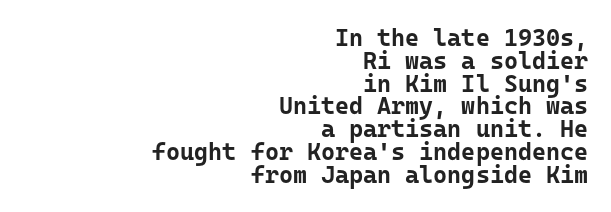
Q: Is the text bold? A: Yes.
Q: Is the text italic (slanted)? A: No, it is upright.
Q: Is the text underlined? A: No.
Q: How is the paragraph aligned? A: Right-aligned.
Q: Is the spacing between letters normal or unusually wide? A: Normal.
Q: Is the spacing between lines tight, normal or loose? A: Tight.
